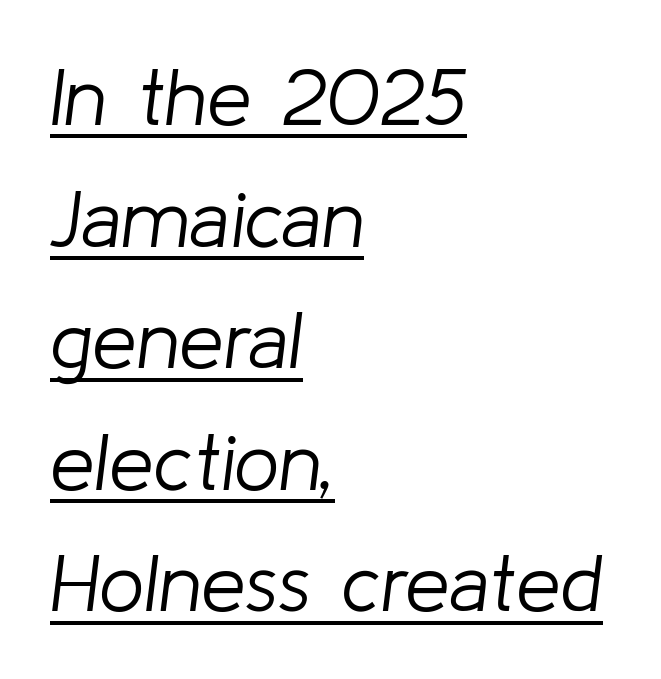
The image shows 80 px light type, italic (leaning right); set left-aligned, normal line spacing (1.52x), normal letter spacing, underlined; low stroke contrast and a medium x-height.
